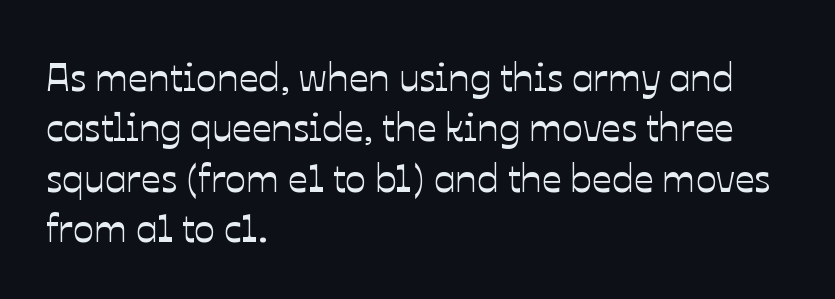
Q: Is the text italic (slanted)? A: No, it is upright.
Q: Is the text underlined? A: No.
Q: How is the paragraph aligned? A: Left-aligned.
Q: Is the spacing between letters normal or unusually wide? A: Normal.
Q: Is the spacing between lines tight, normal or loose? A: Normal.
Q: Width (condensed, normal, or wide)? A: Normal.
Q: Stroke contrast? A: Low.
Q: x-height? A: Medium.
Q: Monospaced? A: No.
